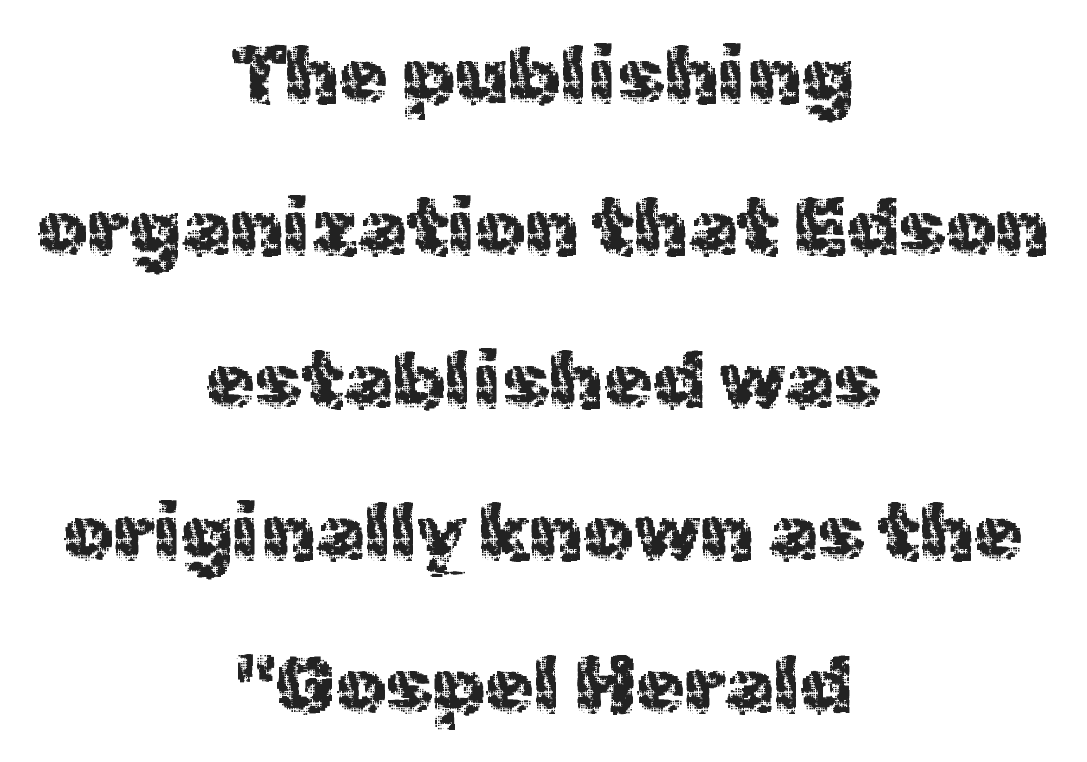
The image shows 79 px regular-weight sans-serif type, upright; set centered, loose line spacing (1.93x), normal letter spacing, not underlined; a medium x-height.
